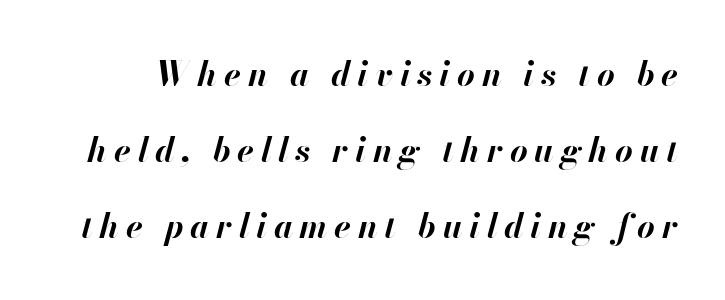
The image shows 34 px bold type, italic (leaning right); set loose line spacing (2.24x), unusually wide letter spacing (+0.2 em), not underlined; high stroke contrast and a small x-height.
